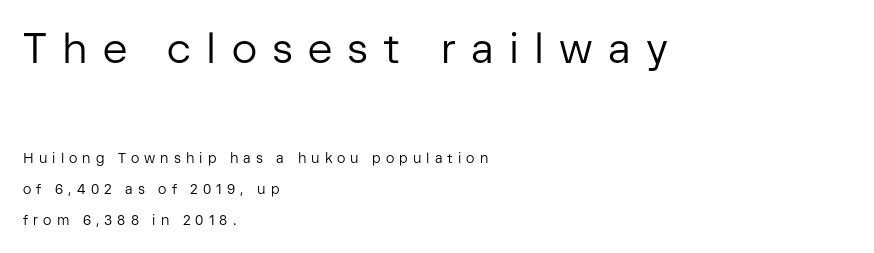
Q: Is the text bold? A: No.
Q: Is the text italic (slanted)? A: No, it is upright.
Q: Is the typeface a serif or a sans-serif typeface? A: Sans-serif.
Q: Is the text underlined? A: No.
Q: How is the paragraph aligned? A: Left-aligned.
Q: Is the spacing between letters normal or unusually wide? A: Unusually wide.
Q: Is the spacing between lines tight, normal or loose? A: Loose.
Q: Which block of text is set in a larger size, the first (top) or the second (bottom)? A: The first (top) one.
Q: Width (condensed, normal, or wide)? A: Normal.
Q: Stroke contrast? A: Low.
Q: x-height? A: Medium.
Q: Monospaced? A: No.
